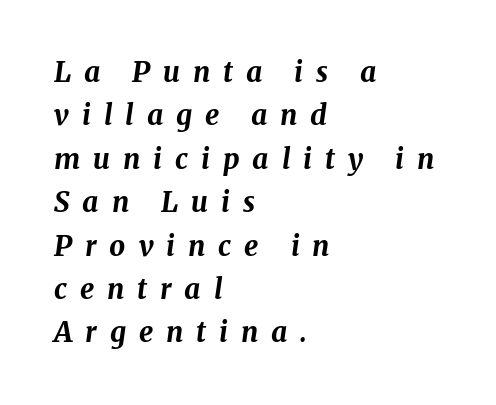
{"italic": "yes", "lean": "right", "slant_degrees": 8, "bold": "yes", "weight": "bold", "width": "normal", "stroke_contrast": "medium", "x_height": "medium", "monospaced": "no", "underline": "no", "align": "left", "line_spacing": "normal", "line_spacing_ratio": 1.55, "letter_spacing": "wide", "letter_spacing_em": 0.46, "glyph_px": 28}
